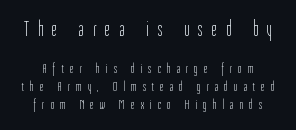
{"italic": "no", "bold": "no", "underline": "no", "line_spacing": "normal", "line_spacing_ratio": 1.26, "letter_spacing": "wide", "letter_spacing_em": 0.45, "larger_block": "first", "size_ratio": 1.5, "glyph_px": 21}
